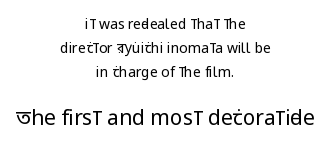
No word sits above an underline. Is the type heavy? It reads as light-to-regular instead. The setting favours the middle, as headings and verse often do. Visually, the bottom section dominates because its glyphs are scaled up.
